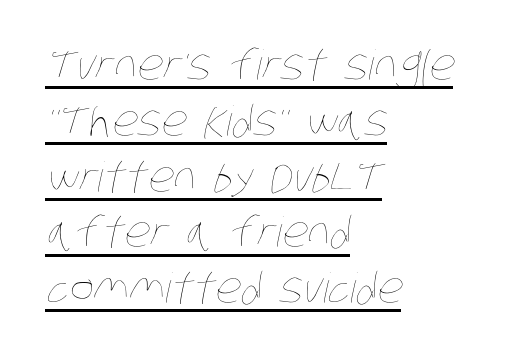
{"bold": "no", "weight": "thin", "width": "condensed", "stroke_contrast": "low", "x_height": "large", "monospaced": "no", "underline": "yes", "align": "left", "line_spacing": "normal", "line_spacing_ratio": 1.36, "letter_spacing": "normal", "letter_spacing_em": 0.0, "glyph_px": 41}
